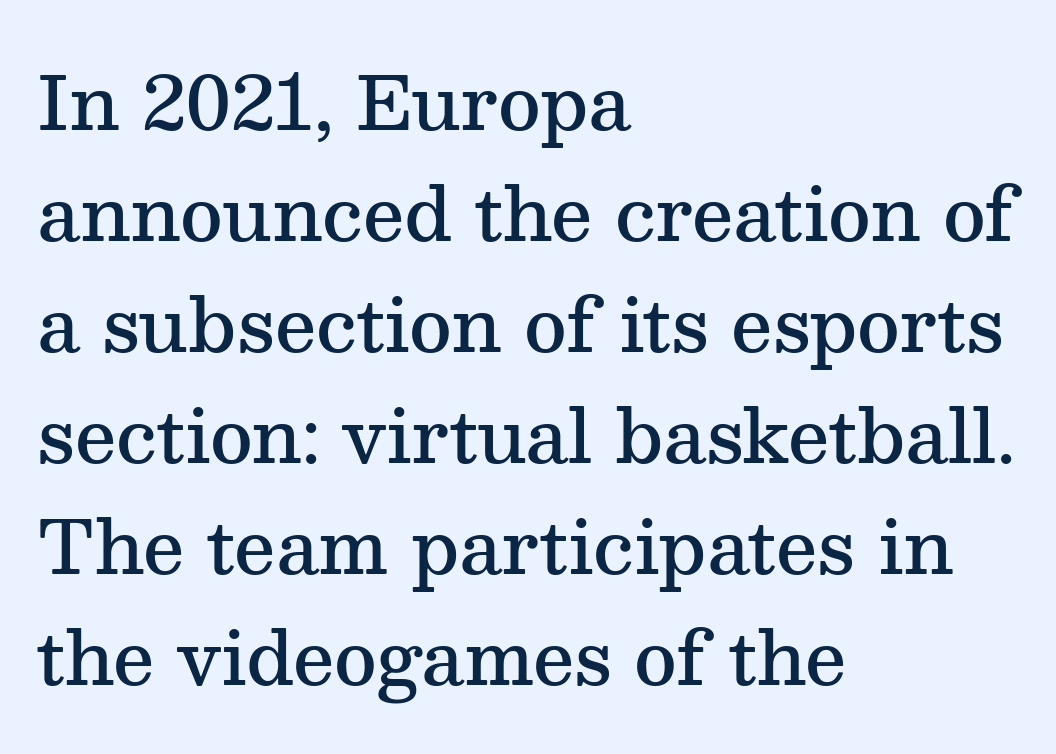
Q: Is the text bold? A: Semi-bold.
Q: Is the text italic (slanted)? A: No, it is upright.
Q: Is the typeface a serif or a sans-serif typeface? A: Serif.
Q: Is the text underlined? A: No.
Q: How is the paragraph aligned? A: Left-aligned.
Q: Is the spacing between letters normal or unusually wide? A: Normal.
Q: Is the spacing between lines tight, normal or loose? A: Normal.
Q: Width (condensed, normal, or wide)? A: Normal.
Q: Stroke contrast? A: Medium.
Q: x-height? A: Medium.
Q: Monospaced? A: No.
